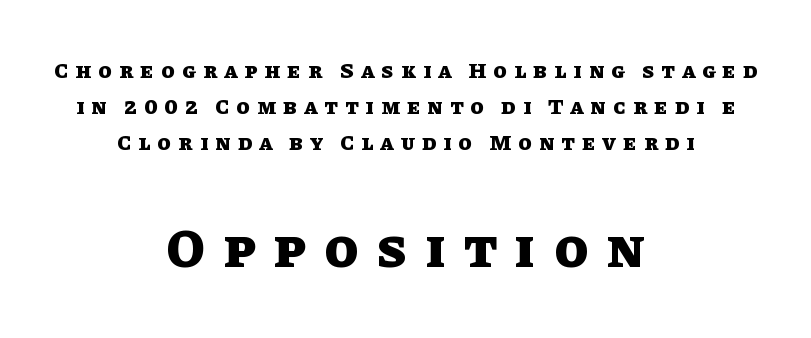
The image shows 55 px heavy type, upright; set centered, normal line spacing (1.63x), unusually wide letter spacing (+0.33 em), not underlined; the second (bottom) block is 2.5x larger; low stroke contrast and a large x-height.
